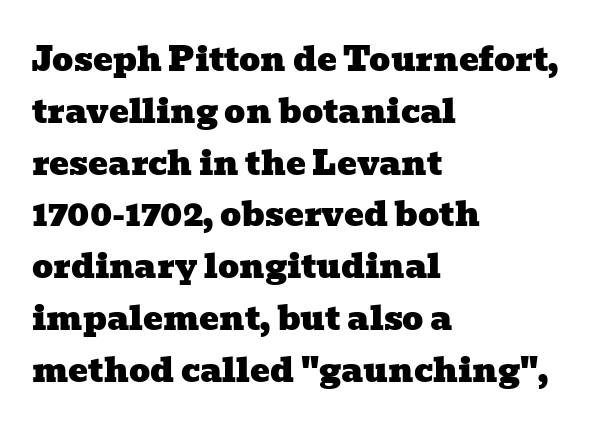
The image shows 33 px wide serif type; set left-aligned, normal line spacing (1.57x), normal letter spacing, not underlined; low stroke contrast and a medium x-height.
